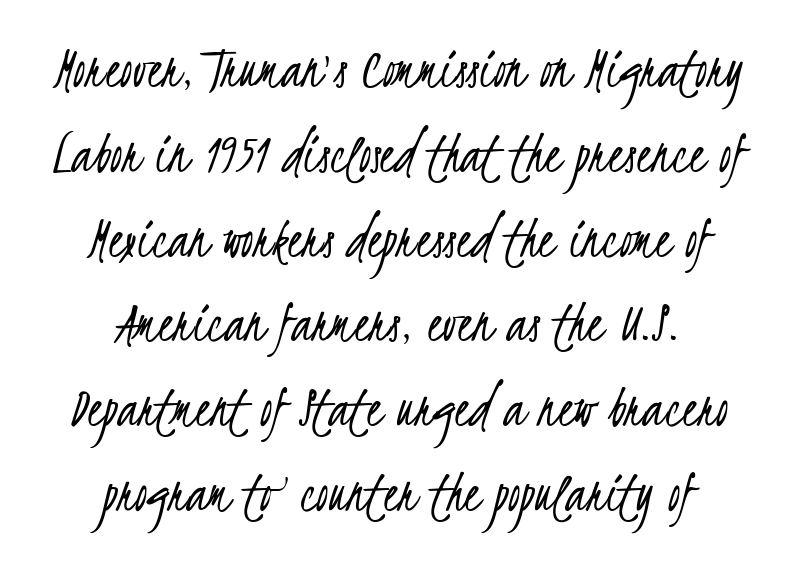
{"serif": "no", "bold": "no", "weight": "light", "width": "condensed", "stroke_contrast": "low", "x_height": "small", "monospaced": "no", "underline": "no", "align": "center", "line_spacing": "normal", "line_spacing_ratio": 1.39, "letter_spacing": "normal", "letter_spacing_em": 0.0, "glyph_px": 61}
